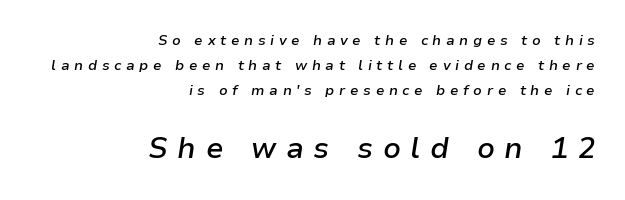
Think of a printed novel: that variable character pitch is what you see here. A student would notice the bottom passage is typeset larger than what precedes it. You can tell it's italic because the verticals aren't actually vertical. The lines are quadded right. What weight is shown? A semibold, between regular and bold.
